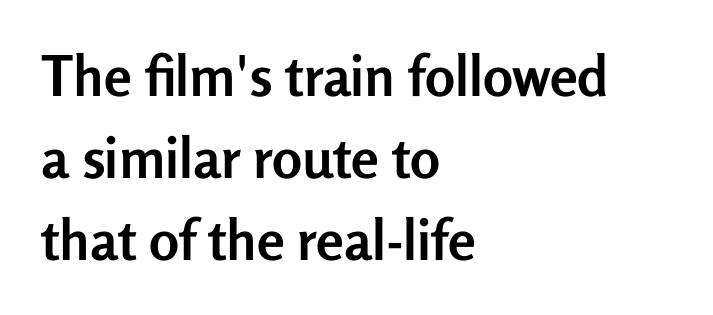
{"serif": "no", "italic": "no", "bold": "yes", "weight": "semibold", "width": "normal", "stroke_contrast": "low", "x_height": "medium", "monospaced": "no", "underline": "no", "align": "left", "line_spacing": "normal", "line_spacing_ratio": 1.46, "letter_spacing": "normal", "letter_spacing_em": 0.0, "glyph_px": 56}
